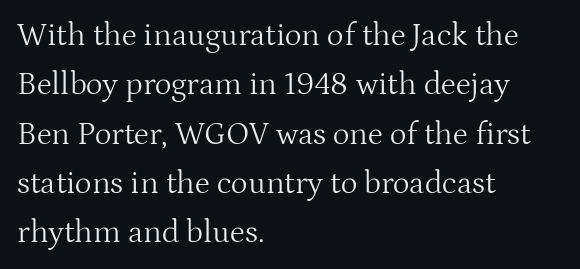
The image shows 32 px light serif type, upright; set left-aligned, normal line spacing (1.54x), normal letter spacing, not underlined; medium stroke contrast and a medium x-height.
